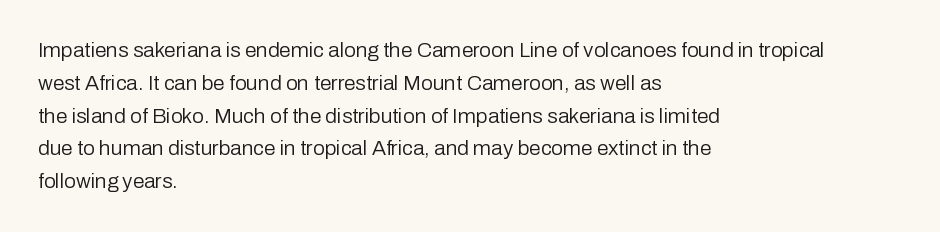
Q: Is the text bold? A: No.
Q: Is the text italic (slanted)? A: No, it is upright.
Q: Is the text underlined? A: No.
Q: How is the paragraph aligned? A: Left-aligned.
Q: Is the spacing between letters normal or unusually wide? A: Normal.
Q: Is the spacing between lines tight, normal or loose? A: Normal.
